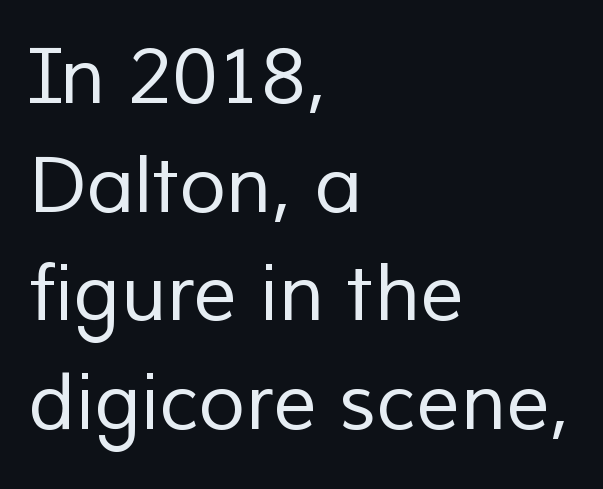
This is not heavy type; no bold has been used. These lines stack with their left ends in a neat column. Any mark beneath the type? The region is blank. Is this a fixed-width face? No — the glyphs have proportional, varying widths. The typeface chosen for these lines omits serifs.
